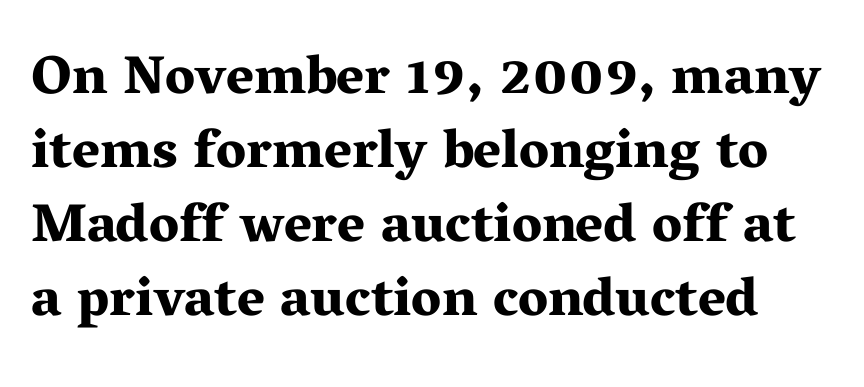
{"serif": "yes", "italic": "no", "bold": "yes", "weight": "bold", "width": "wide", "stroke_contrast": "medium", "x_height": "medium", "monospaced": "no", "underline": "no", "line_spacing": "normal", "line_spacing_ratio": 1.37, "letter_spacing": "normal", "letter_spacing_em": 0.0, "glyph_px": 54}
